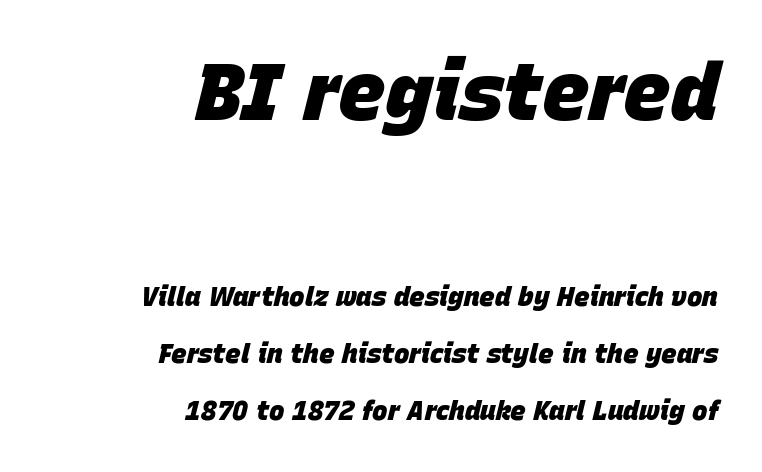
The image shows 79 px heavy type, italic (leaning right); set right-aligned, loose line spacing (2.2x), normal letter spacing, not underlined; the first (top) block is 3.04x larger; low stroke contrast and a large x-height.
